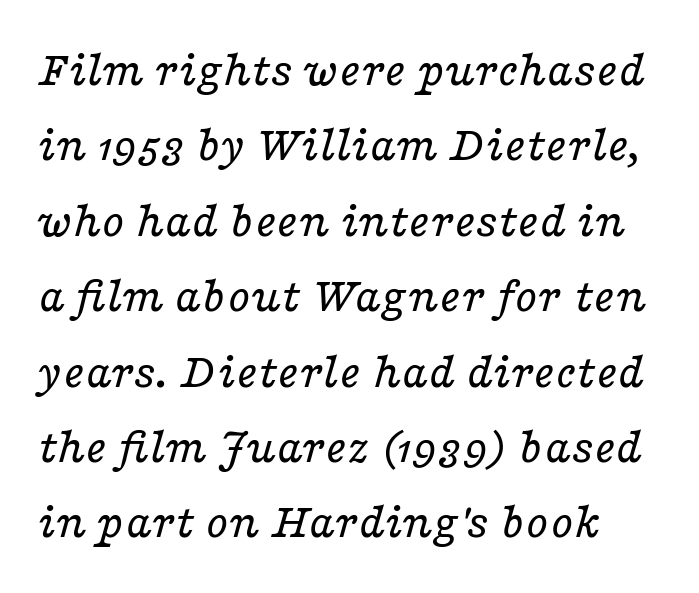
Q: Is the text bold? A: No.
Q: Is the text italic (slanted)? A: Yes, it leans right by about 16 degrees.
Q: Is the typeface a serif or a sans-serif typeface? A: Serif.
Q: Is the text underlined? A: No.
Q: Is the spacing between letters normal or unusually wide? A: Normal.
Q: Is the spacing between lines tight, normal or loose? A: Normal.
Q: Width (condensed, normal, or wide)? A: Wide.
Q: Stroke contrast? A: Low.
Q: x-height? A: Medium.
Q: Monospaced? A: No.
